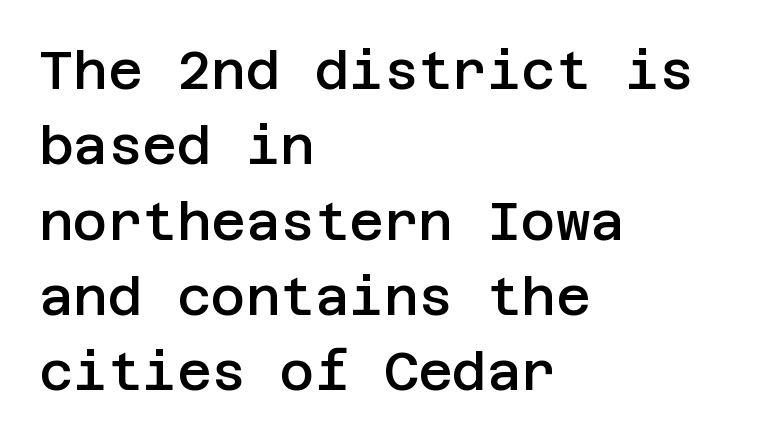
The image shows 53 px semibold sans-serif type, upright; set left-aligned, normal line spacing (1.42x), normal letter spacing, not underlined; low stroke contrast and a large x-height.
